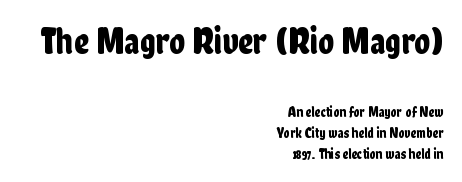
{"serif": "no", "italic": "no", "width": "condensed", "stroke_contrast": "low", "x_height": "medium", "monospaced": "no", "underline": "no", "align": "right", "line_spacing": "normal", "line_spacing_ratio": 1.48, "letter_spacing": "normal", "letter_spacing_em": 0.0, "larger_block": "first", "size_ratio": 2.64, "glyph_px": 37}
